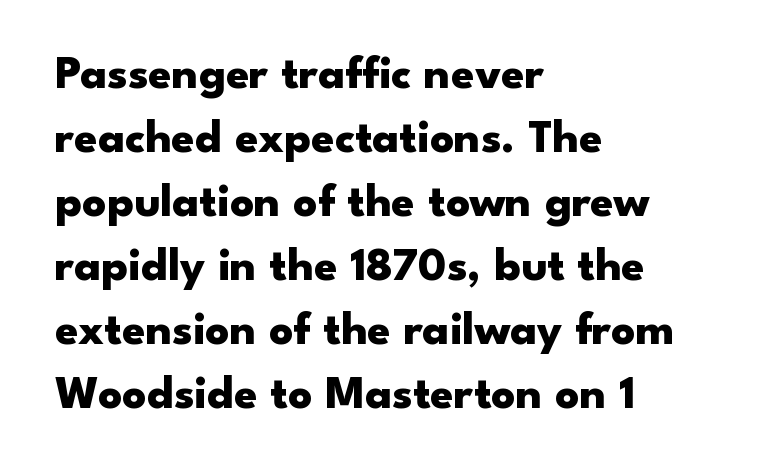
Q: Is the text bold? A: Yes.
Q: Is the text italic (slanted)? A: No, it is upright.
Q: Is the typeface a serif or a sans-serif typeface? A: Sans-serif.
Q: Is the text underlined? A: No.
Q: How is the paragraph aligned? A: Left-aligned.
Q: Is the spacing between letters normal or unusually wide? A: Normal.
Q: Is the spacing between lines tight, normal or loose? A: Normal.
Q: Width (condensed, normal, or wide)? A: Wide.
Q: Stroke contrast? A: Low.
Q: x-height? A: Small.
Q: Monospaced? A: No.
